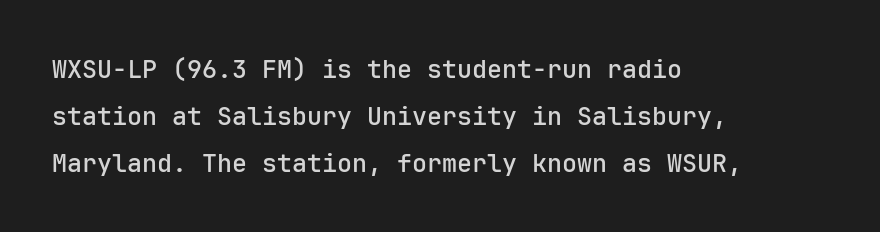
The image shows 25 px text type, upright; set left-aligned, line spacing 1.88x, normal letter spacing, not underlined.
